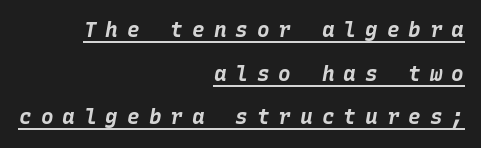
The image shows 21 px bold type, italic (leaning right); set right-aligned, loose line spacing (2.08x), unusually wide letter spacing (+0.43 em), underlined.
